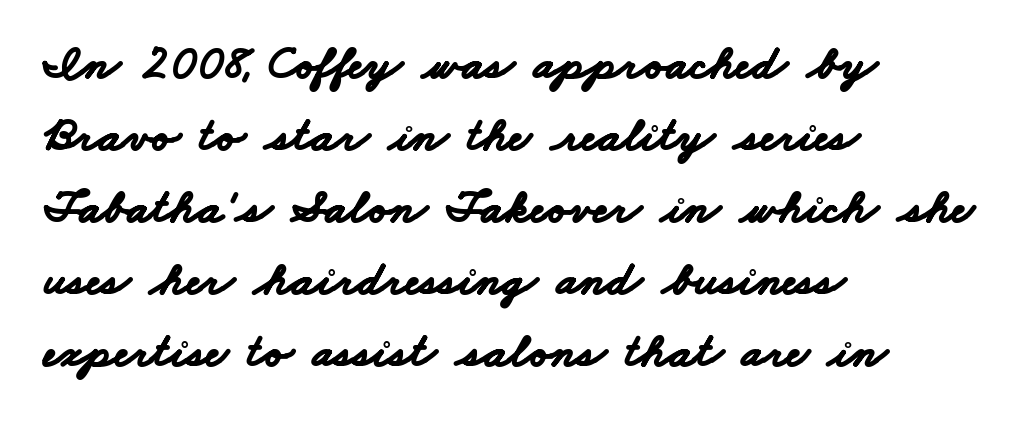
Q: Is the text bold? A: Yes.
Q: Is the typeface a serif or a sans-serif typeface? A: Sans-serif.
Q: Is the text underlined? A: No.
Q: How is the paragraph aligned? A: Left-aligned.
Q: Is the spacing between letters normal or unusually wide? A: Normal.
Q: Is the spacing between lines tight, normal or loose? A: Normal.
Q: Width (condensed, normal, or wide)? A: Wide.
Q: Stroke contrast? A: Low.
Q: x-height? A: Small.
Q: Monospaced? A: No.
